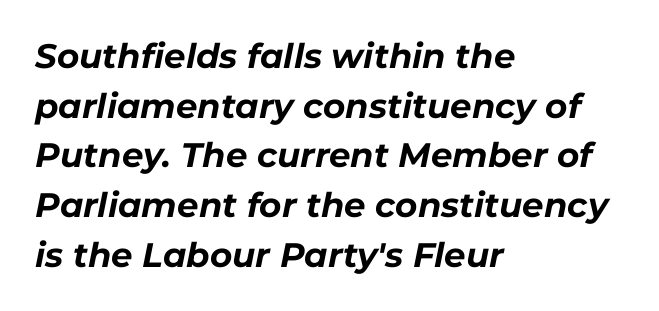
Q: Is the text bold? A: Yes.
Q: Is the text italic (slanted)? A: Yes, it leans right by about 11 degrees.
Q: Is the text underlined? A: No.
Q: How is the paragraph aligned? A: Left-aligned.
Q: Is the spacing between letters normal or unusually wide? A: Normal.
Q: Is the spacing between lines tight, normal or loose? A: Normal.
Q: Width (condensed, normal, or wide)? A: Normal.
Q: Stroke contrast? A: Low.
Q: x-height? A: Medium.
Q: Monospaced? A: No.
